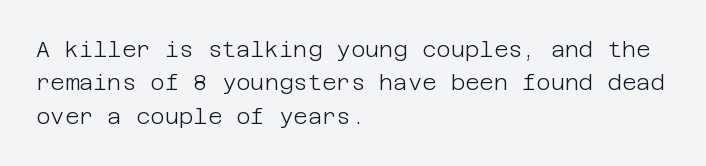
{"italic": "no", "bold": "no", "underline": "no", "align": "left", "line_spacing": "normal", "line_spacing_ratio": 1.52, "letter_spacing": "normal", "letter_spacing_em": 0.0, "glyph_px": 22}
